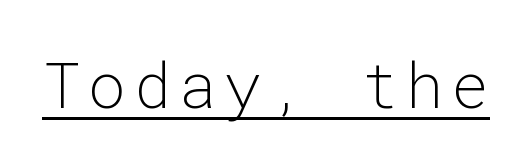
The image shows 63 px light sans-serif type, upright, monospaced; set underlined; low stroke contrast and a medium x-height.
